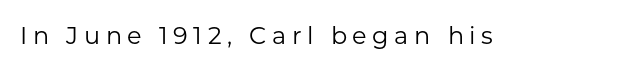
{"italic": "no", "bold": "no", "underline": "no", "letter_spacing": "wide", "letter_spacing_em": 0.23, "glyph_px": 24}
